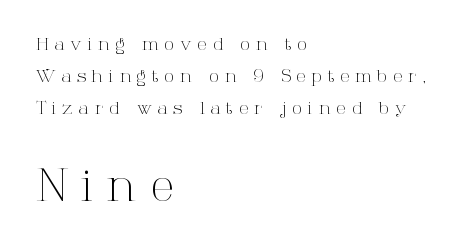
The lower block of text is set noticeably larger than the block above it. The passage shown is not bold in any degree. The rendering inserts visible extra space after every character. Nope, not italic — everything's standing straight. Where is the straight margin? On the left. Regarding serifs, this sample has them.
